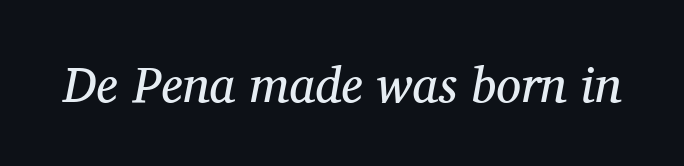
Q: Is the text bold? A: No.
Q: Is the text italic (slanted)? A: Yes, it leans right by about 11 degrees.
Q: Is the typeface a serif or a sans-serif typeface? A: Serif.
Q: Is the text underlined? A: No.
Q: Is the spacing between letters normal or unusually wide? A: Normal.
Q: Width (condensed, normal, or wide)? A: Normal.
Q: Stroke contrast? A: Medium.
Q: x-height? A: Medium.
Q: Monospaced? A: No.
